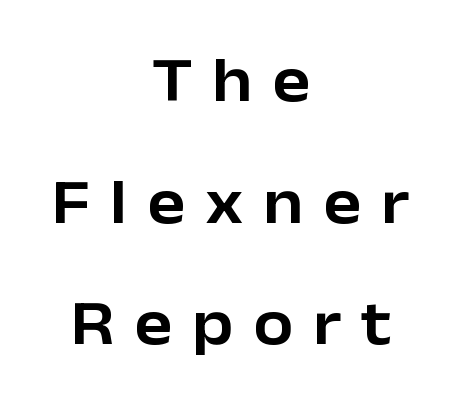
Q: Is the text italic (slanted)? A: No, it is upright.
Q: Is the typeface a serif or a sans-serif typeface? A: Sans-serif.
Q: Is the text underlined? A: No.
Q: How is the paragraph aligned? A: Centered.
Q: Is the spacing between letters normal or unusually wide? A: Unusually wide.
Q: Is the spacing between lines tight, normal or loose? A: Loose.
Q: Width (condensed, normal, or wide)? A: Normal.
Q: Stroke contrast? A: Low.
Q: x-height? A: Medium.
Q: Monospaced? A: No.
